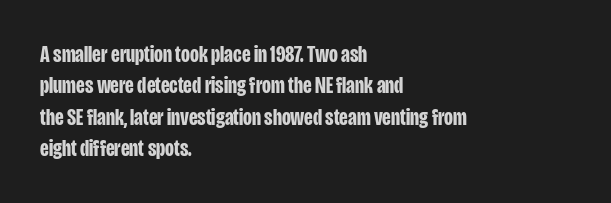
The image shows 23 px bold type, upright; set left-aligned, normal line spacing (1.36x), normal letter spacing, not underlined.
